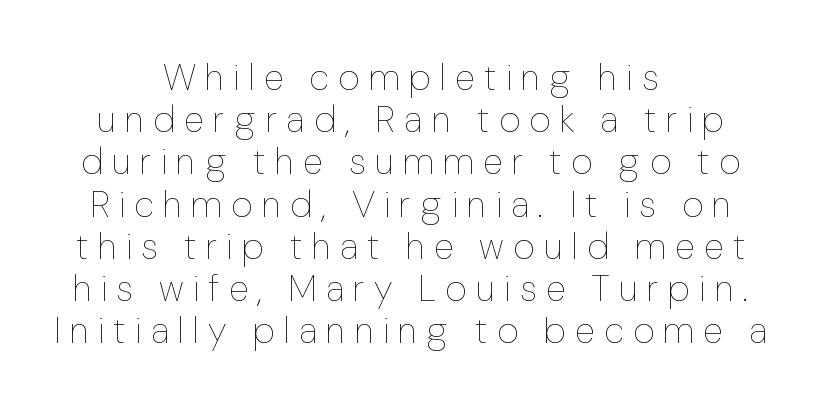
Vertical stems look standard width or narrower in stroke. Do the letters lean? They stand straight. Type without underlining. Here the designer chose a conventional face with non-uniform glyph widths. The text block is weighted toward neither margin, spreading evenly from the middle. Whoever set this chose condensed vertical rhythm over breathing room.
